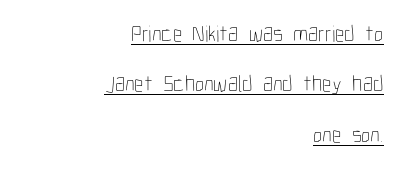
{"italic": "no", "bold": "no", "underline": "yes", "align": "right", "line_spacing": "loose", "line_spacing_ratio": 2.19, "letter_spacing": "normal", "letter_spacing_em": 0.0, "glyph_px": 23}
